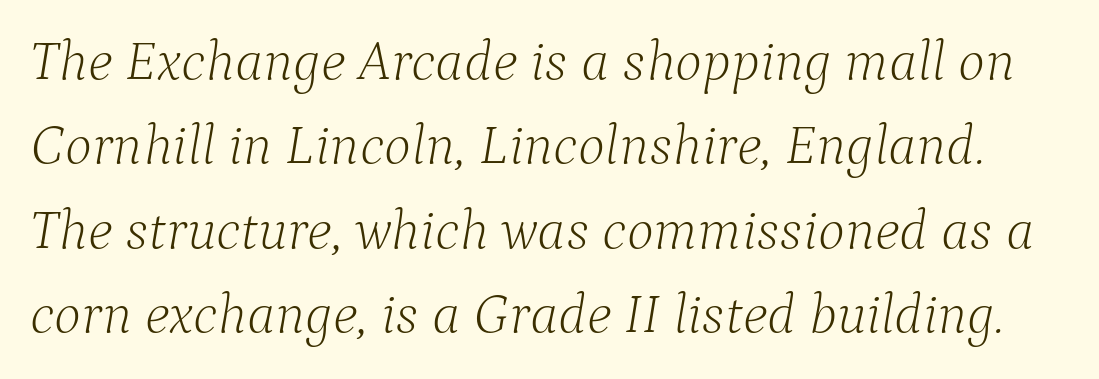
Style check: oblique. The horizontal fit of the characters is conventional and even. Each new line begins a customary step beneath the previous one. Only glyphs here, with clear space below each row.
